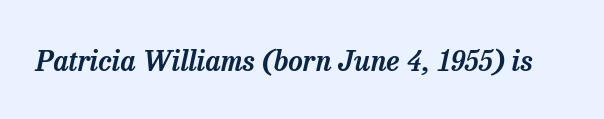
Old-style or modern, the face here clearly has serifs. The baseline area is clear. The horizontal fit of the characters is conventional and even. Quick note: italic.
